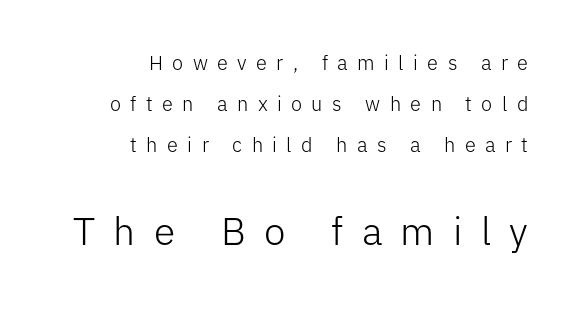
Q: Is the text bold? A: No.
Q: Is the text italic (slanted)? A: No, it is upright.
Q: Is the typeface a serif or a sans-serif typeface? A: Sans-serif.
Q: Is the text underlined? A: No.
Q: How is the paragraph aligned? A: Right-aligned.
Q: Is the spacing between letters normal or unusually wide? A: Unusually wide.
Q: Is the spacing between lines tight, normal or loose? A: Loose.
Q: Which block of text is set in a larger size, the first (top) or the second (bottom)? A: The second (bottom) one.
Q: Width (condensed, normal, or wide)? A: Normal.
Q: Stroke contrast? A: Low.
Q: x-height? A: Medium.
Q: Monospaced? A: No.
